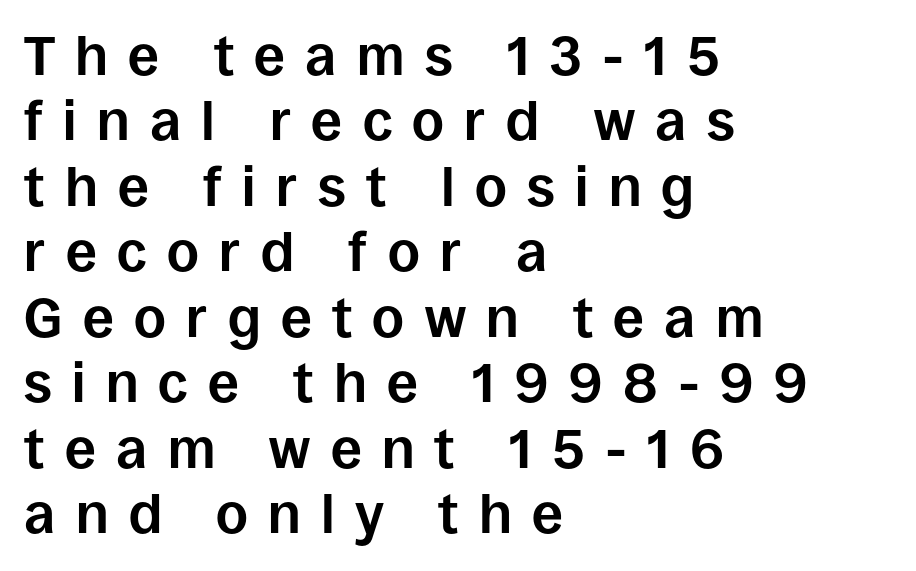
Every stem runs plumb, perpendicular to the baseline. The line texture is sparse and dotted thanks to wide tracking. A typesetter would label this face a sans. You'd pick this weight for a headline — it's a proper bold.
